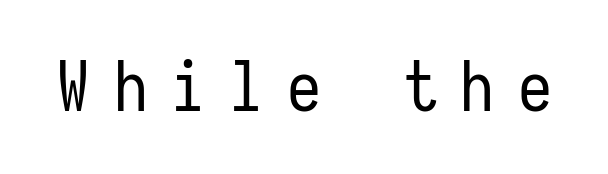
The typeface has the unassuming heft of standard copy or less. The rendering uses typewriter-style spacing with identical character cells. Characters remain perfectly vertical along every line. Nothing sits at the stroke ends, so this counts as sans-serif.
